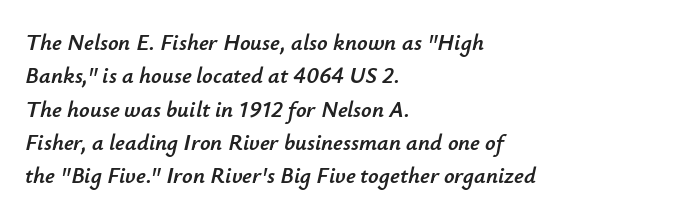
Q: Is the text italic (slanted)? A: Yes, it leans right by about 12 degrees.
Q: Is the text underlined? A: No.
Q: How is the paragraph aligned? A: Left-aligned.
Q: Is the spacing between letters normal or unusually wide? A: Normal.
Q: Is the spacing between lines tight, normal or loose? A: Normal.
